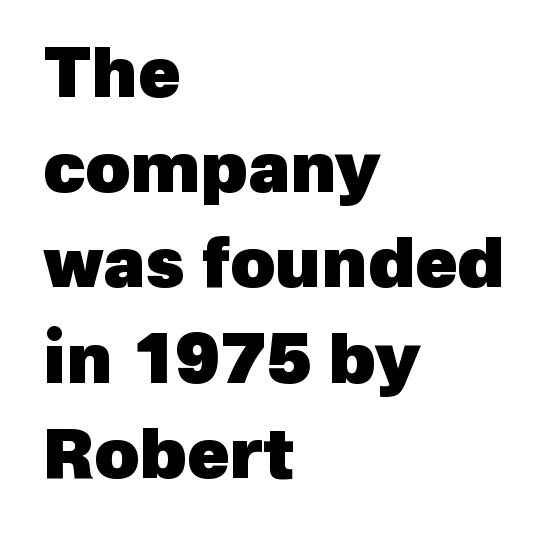
{"serif": "no", "bold": "yes", "weight": "heavy", "width": "normal", "x_height": "medium", "monospaced": "no", "underline": "no", "align": "left", "line_spacing": "normal", "line_spacing_ratio": 1.38, "letter_spacing": "normal", "letter_spacing_em": 0.0, "glyph_px": 69}
